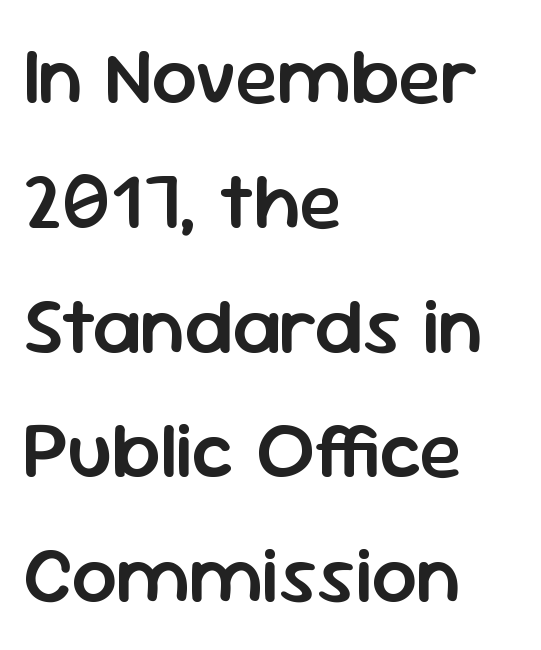
A typesetter would call this proportional, since set widths differ per character. These lines keep a tight, regular rhythm from letter to letter. The lines are quadded left. Rows of type keep a routine distance in the vertical direction.
